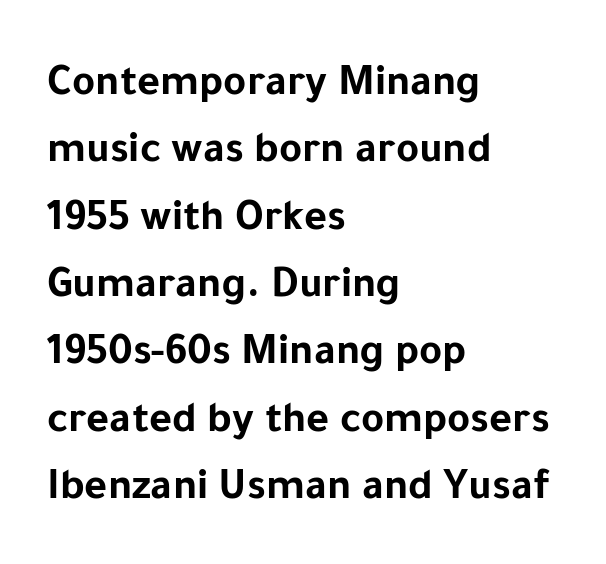
Q: Is the text bold? A: Yes.
Q: Is the text italic (slanted)? A: No, it is upright.
Q: Is the typeface a serif or a sans-serif typeface? A: Sans-serif.
Q: Is the text underlined? A: No.
Q: How is the paragraph aligned? A: Left-aligned.
Q: Is the spacing between letters normal or unusually wide? A: Normal.
Q: Is the spacing between lines tight, normal or loose? A: Normal.
Q: Width (condensed, normal, or wide)? A: Normal.
Q: Stroke contrast? A: Low.
Q: x-height? A: Medium.
Q: Monospaced? A: No.
